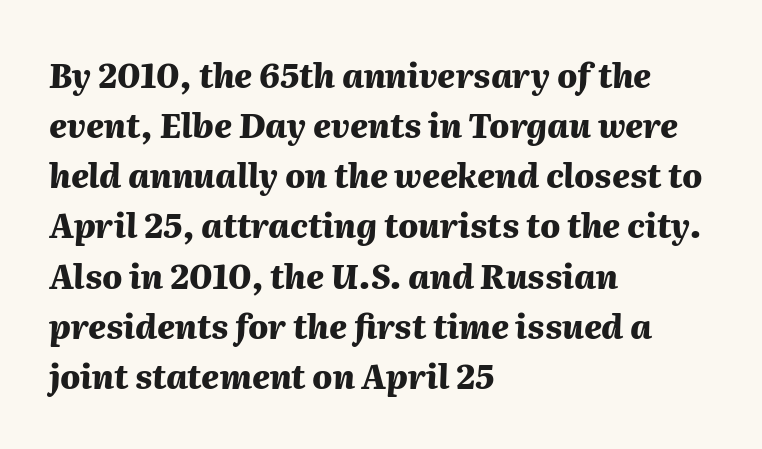
Q: Is the text bold? A: Yes.
Q: Is the text italic (slanted)? A: Yes, it leans right by about 2 degrees.
Q: Is the text underlined? A: No.
Q: How is the paragraph aligned? A: Left-aligned.
Q: Is the spacing between letters normal or unusually wide? A: Normal.
Q: Is the spacing between lines tight, normal or loose? A: Normal.
Q: Width (condensed, normal, or wide)? A: Normal.
Q: Stroke contrast? A: Medium.
Q: x-height? A: Medium.
Q: Monospaced? A: No.
